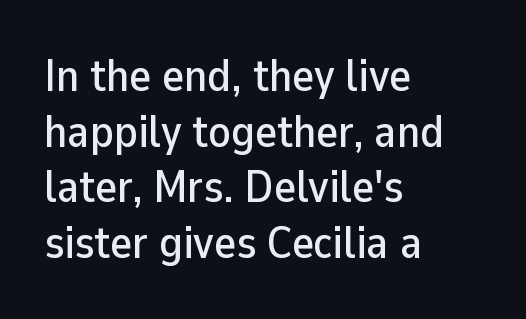
The compositor pushed each line to the left boundary. This is sans-serif lettering, the kind often seen on screens and signage. Every stem runs plumb, perpendicular to the baseline. The area under the type is left untouched.
